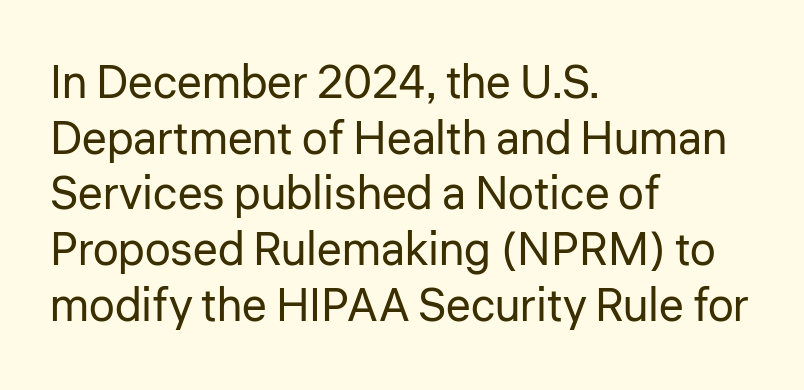
The image shows 46 px regular-weight sans-serif type, upright; set left-aligned, line spacing 1.21x, normal letter spacing, not underlined; low stroke contrast and a medium x-height.
